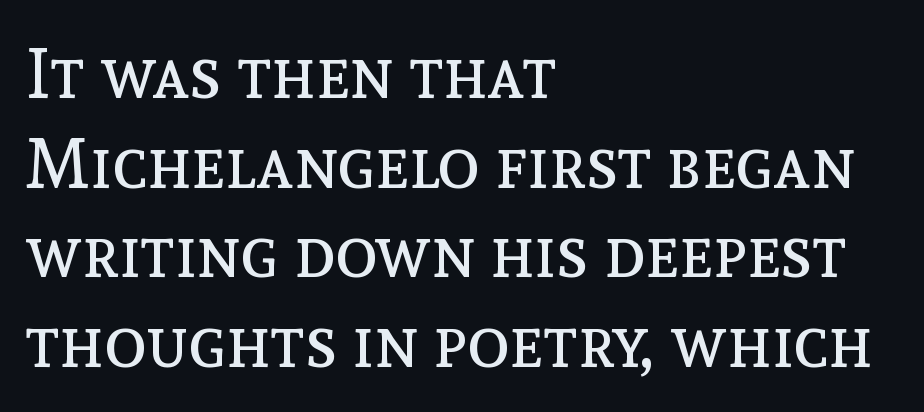
Q: Is the text bold? A: No.
Q: Is the text italic (slanted)? A: No, it is upright.
Q: Is the text underlined? A: No.
Q: How is the paragraph aligned? A: Left-aligned.
Q: Is the spacing between letters normal or unusually wide? A: Normal.
Q: Is the spacing between lines tight, normal or loose? A: Normal.
Q: Width (condensed, normal, or wide)? A: Normal.
Q: x-height? A: Medium.
Q: Monospaced? A: No.
